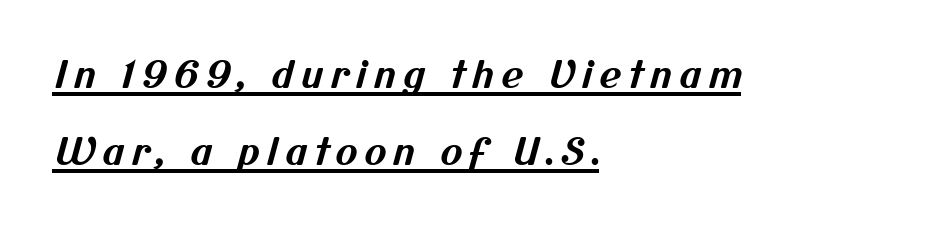
Q: Is the text bold? A: Yes.
Q: Is the typeface a serif or a sans-serif typeface? A: Sans-serif.
Q: Is the text underlined? A: Yes.
Q: How is the paragraph aligned? A: Left-aligned.
Q: Is the spacing between lines tight, normal or loose? A: Loose.
Q: Width (condensed, normal, or wide)? A: Normal.
Q: Stroke contrast? A: Medium.
Q: x-height? A: Medium.
Q: Monospaced? A: No.
